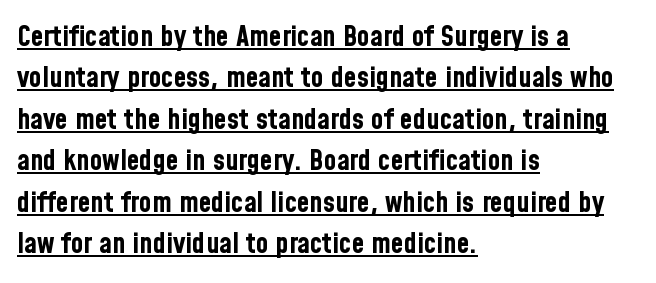
Q: Is the text bold? A: Yes.
Q: Is the text italic (slanted)? A: No, it is upright.
Q: Is the typeface a serif or a sans-serif typeface? A: Sans-serif.
Q: Is the text underlined? A: Yes.
Q: How is the paragraph aligned? A: Left-aligned.
Q: Is the spacing between letters normal or unusually wide? A: Normal.
Q: Is the spacing between lines tight, normal or loose? A: Normal.
Q: Width (condensed, normal, or wide)? A: Condensed.
Q: Stroke contrast? A: Low.
Q: x-height? A: Medium.
Q: Monospaced? A: No.
